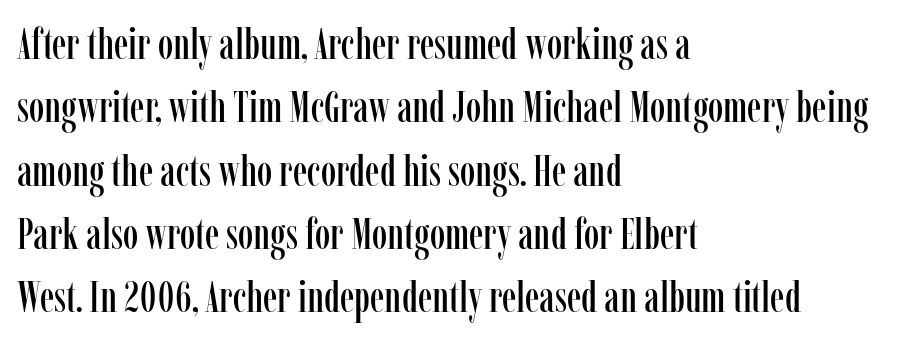
The image shows 44 px condensed serif type, upright; set left-aligned, normal line spacing (1.44x), normal letter spacing, not underlined; low stroke contrast and a medium x-height.
